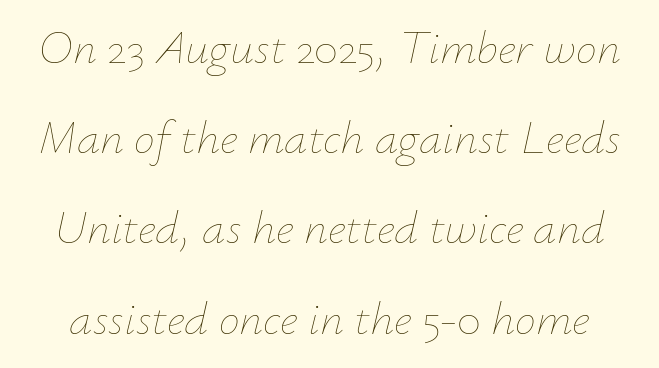
These lines are rendered in a variable-pitch font. Airy leading. A clean baseline with only descenders dipping below it. The rendering keeps characters at their native spacing.
